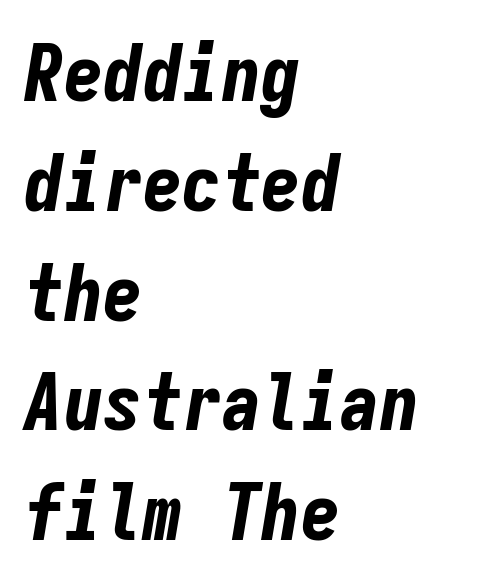
The image shows 79 px bold, condensed type, italic (leaning right), monospaced; set left-aligned, normal line spacing (1.39x), normal letter spacing, not underlined; low stroke contrast and a medium x-height.
